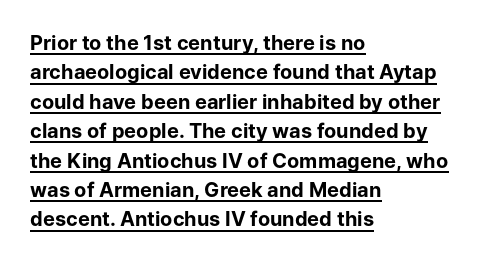
{"italic": "no", "bold": "yes", "underline": "yes", "align": "left", "line_spacing": "normal", "line_spacing_ratio": 1.47, "letter_spacing": "normal", "letter_spacing_em": 0.0, "glyph_px": 20}
